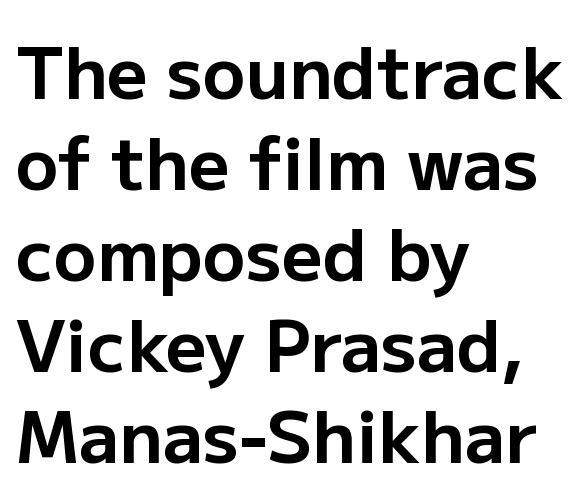
{"serif": "no", "italic": "no", "bold": "yes", "weight": "bold", "width": "normal", "stroke_contrast": "low", "x_height": "medium", "monospaced": "no", "underline": "no", "align": "left", "line_spacing": "normal", "line_spacing_ratio": 1.28, "letter_spacing": "normal", "letter_spacing_em": 0.0, "glyph_px": 71}
